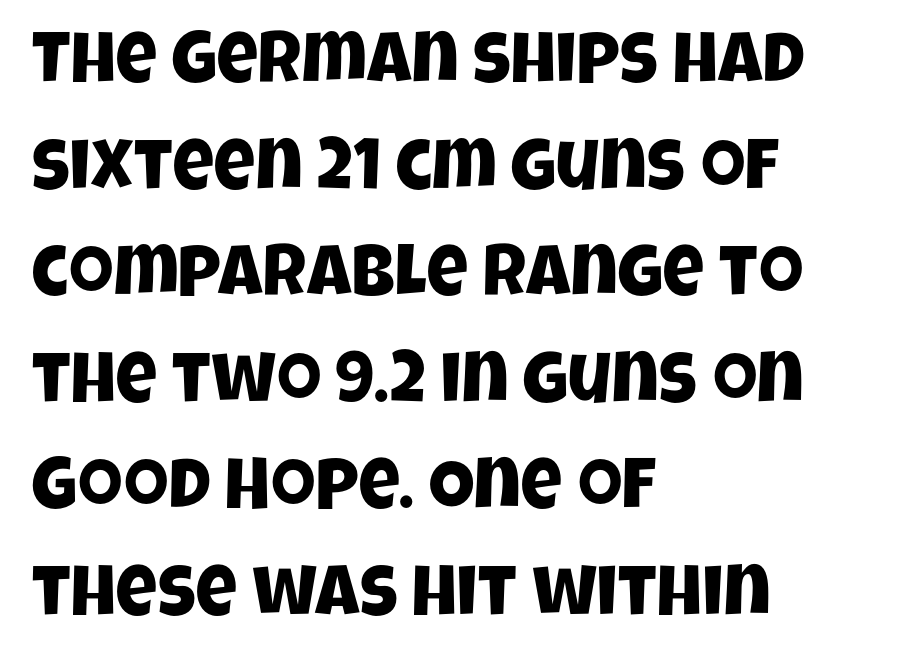
Q: Is the typeface a serif or a sans-serif typeface? A: Sans-serif.
Q: Is the text underlined? A: No.
Q: How is the paragraph aligned? A: Left-aligned.
Q: Is the spacing between letters normal or unusually wide? A: Normal.
Q: Is the spacing between lines tight, normal or loose? A: Normal.
Q: Width (condensed, normal, or wide)? A: Condensed.
Q: Stroke contrast? A: Low.
Q: x-height? A: Large.
Q: Monospaced? A: No.
